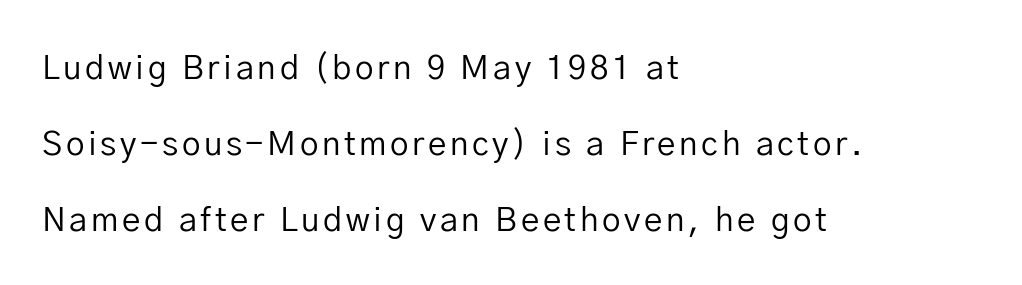
{"serif": "no", "italic": "no", "bold": "no", "weight": "regular", "width": "normal", "stroke_contrast": "low", "x_height": "medium", "monospaced": "no", "underline": "no", "align": "left", "line_spacing": "loose", "line_spacing_ratio": 2.31, "glyph_px": 33}
